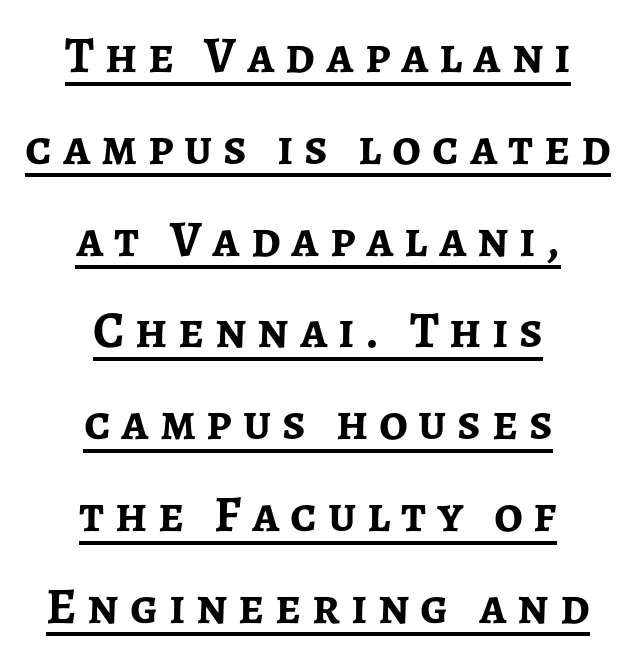
Q: Is the text bold? A: Yes.
Q: Is the text italic (slanted)? A: No, it is upright.
Q: Is the typeface a serif or a sans-serif typeface? A: Sans-serif.
Q: Is the text underlined? A: Yes.
Q: How is the paragraph aligned? A: Centered.
Q: Is the spacing between letters normal or unusually wide? A: Unusually wide.
Q: Width (condensed, normal, or wide)? A: Normal.
Q: Stroke contrast? A: Low.
Q: x-height? A: Medium.
Q: Monospaced? A: No.
